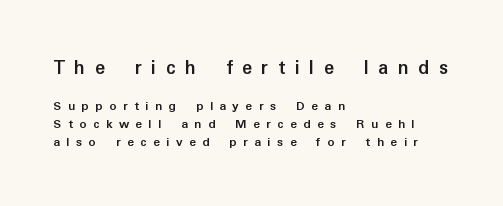
{"italic": "no", "bold": "yes", "underline": "no", "align": "left", "line_spacing": "normal", "line_spacing_ratio": 1.26, "letter_spacing": "wide", "letter_spacing_em": 0.46, "larger_block": "first", "size_ratio": 1.5, "glyph_px": 21}
